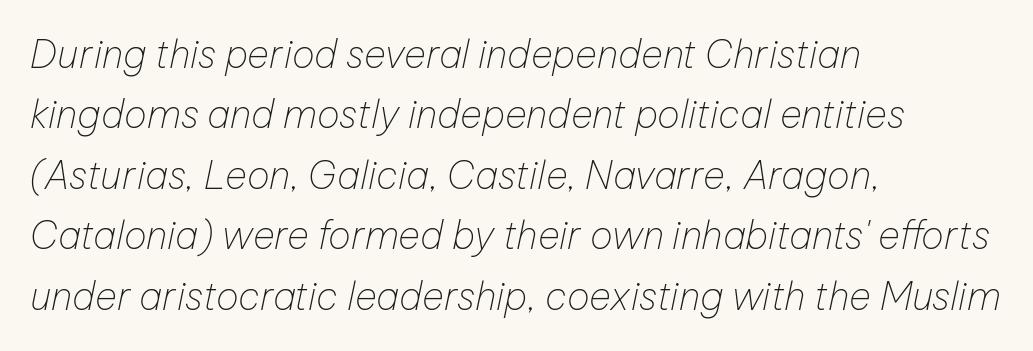
Q: Is the text bold? A: No.
Q: Is the text italic (slanted)? A: Yes, it leans right by about 12 degrees.
Q: Is the text underlined? A: No.
Q: How is the paragraph aligned? A: Left-aligned.
Q: Is the spacing between letters normal or unusually wide? A: Normal.
Q: Is the spacing between lines tight, normal or loose? A: Normal.
Q: Width (condensed, normal, or wide)? A: Normal.
Q: Stroke contrast? A: Low.
Q: x-height? A: Medium.
Q: Monospaced? A: No.
